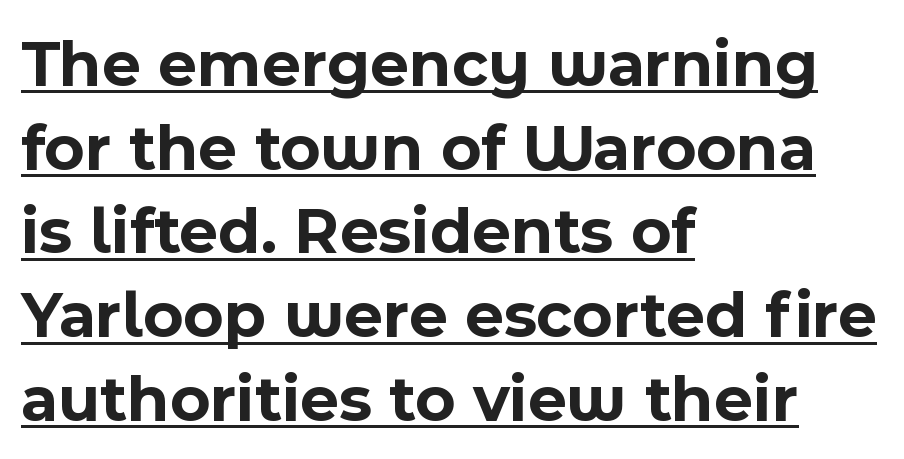
Type style note: lacks serifs. Quick note: not italic, upright. The rendering uses the underline text-decoration. The compositor pushed each line to the left boundary. Interline gaps are of average width in this sample. Thick stems and heavy bowls — unmistakably bold.
